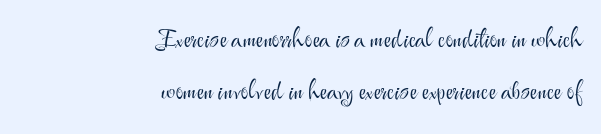
The image shows 26 px text type; set right-aligned, loose line spacing (2.01x), normal letter spacing, not underlined.
